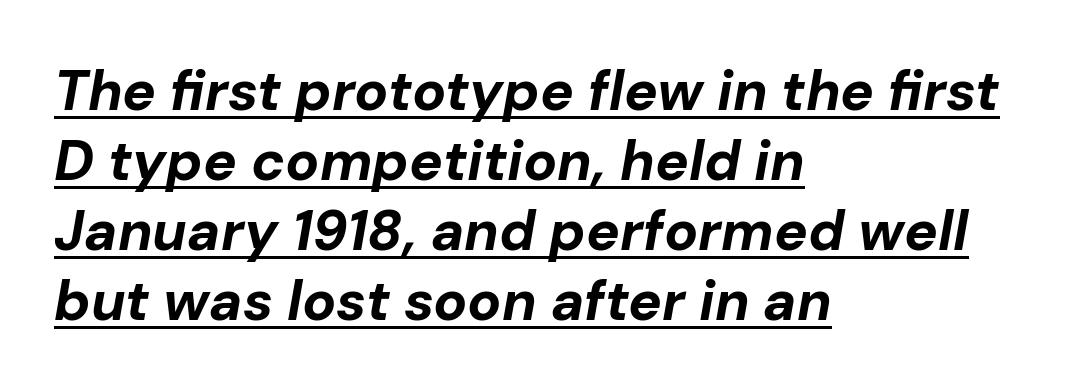
{"italic": "yes", "lean": "right", "slant_degrees": 10, "bold": "yes", "weight": "bold", "width": "normal", "stroke_contrast": "low", "x_height": "medium", "monospaced": "no", "underline": "yes", "align": "left", "line_spacing": "normal", "line_spacing_ratio": 1.25, "letter_spacing": "normal", "letter_spacing_em": 0.0, "glyph_px": 56}
